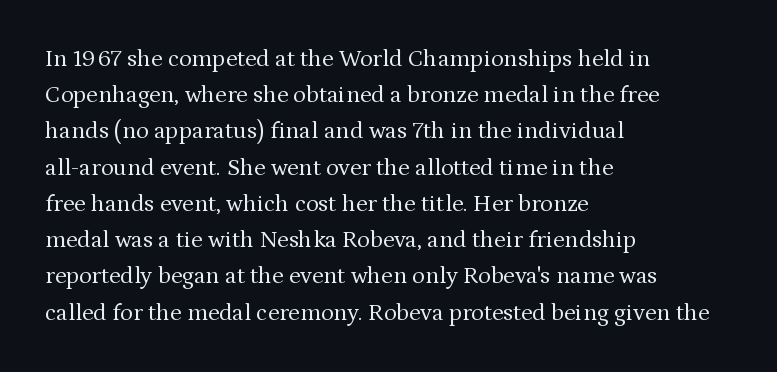
The image shows 24 px text type, upright; set left-aligned, normal line spacing (1.51x), normal letter spacing, not underlined.
